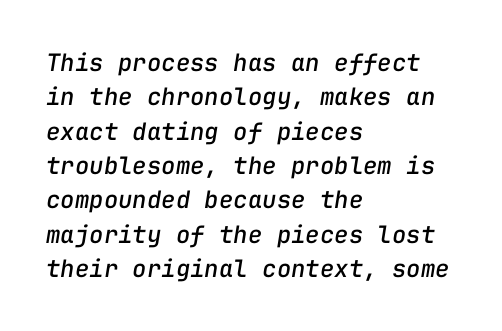
The image shows 24 px text type, italic (leaning right); set left-aligned, normal line spacing (1.43x), normal letter spacing, not underlined.
